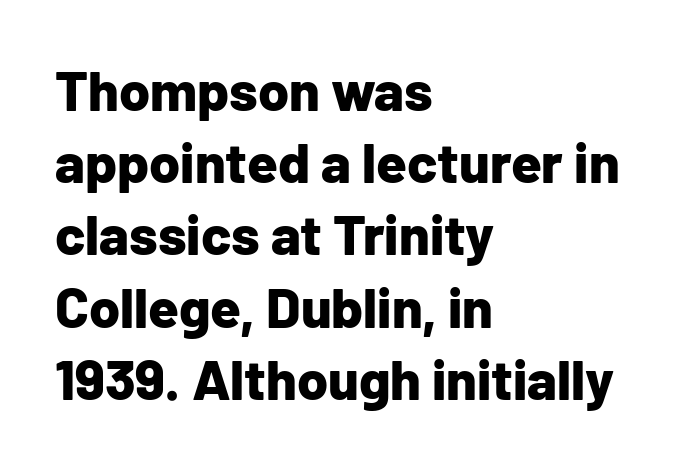
The horizontal fit of the characters is conventional and even. Regarding leading, the lines here are spaced in the standard way. The rendering uses natural spacing where letterforms have individual widths. Every character sits straight up, as roman type does. Type style note: lacks serifs.
